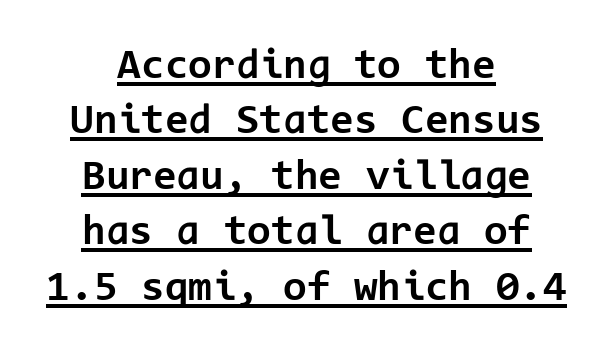
{"serif": "no", "italic": "no", "bold": "yes", "weight": "bold", "width": "normal", "stroke_contrast": "low", "x_height": "medium", "monospaced": "yes", "underline": "yes", "align": "center", "line_spacing": "normal", "line_spacing_ratio": 1.29, "letter_spacing": "normal", "letter_spacing_em": 0.0, "glyph_px": 43}
